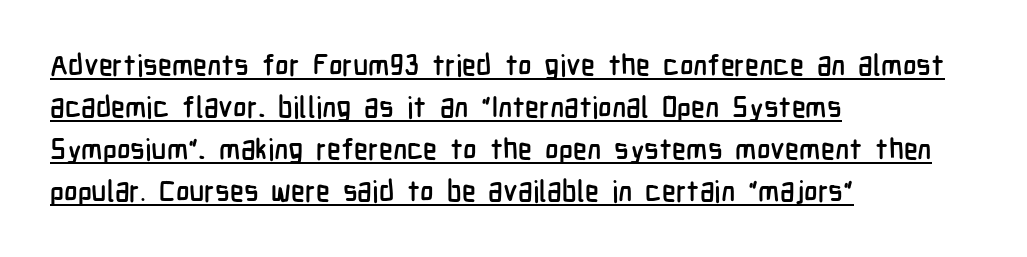
Q: Is the text italic (slanted)? A: No, it is upright.
Q: Is the typeface a serif or a sans-serif typeface? A: Sans-serif.
Q: Is the text underlined? A: Yes.
Q: How is the paragraph aligned? A: Left-aligned.
Q: Is the spacing between letters normal or unusually wide? A: Normal.
Q: Is the spacing between lines tight, normal or loose? A: Normal.
Q: Width (condensed, normal, or wide)? A: Condensed.
Q: Stroke contrast? A: Low.
Q: x-height? A: Medium.
Q: Monospaced? A: No.
